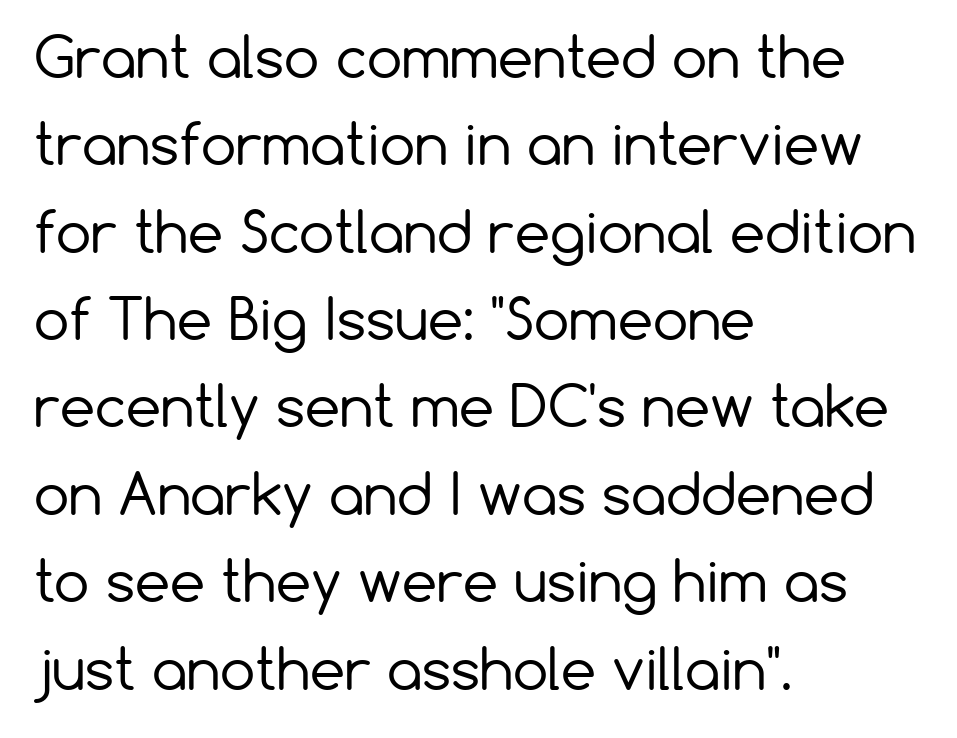
The image shows 56 px regular-weight sans-serif type, upright; set left-aligned, normal line spacing (1.56x), normal letter spacing, not underlined; low stroke contrast and a medium x-height.
